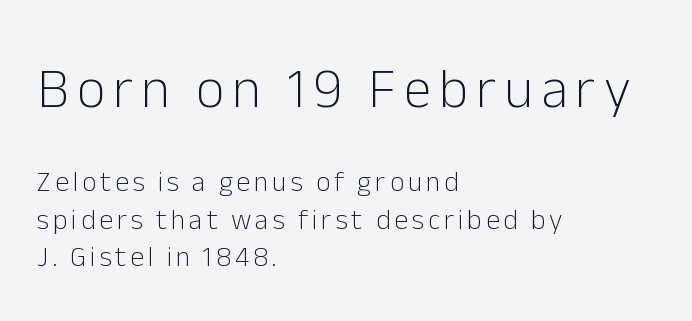
The letters advance in unequal steps, a hallmark of proportional type. If you drew a ruler down the left edge, every line would touch it. Words float on clear page, feet unadorned. Stems and bowls with no extra thickness — not bold.
